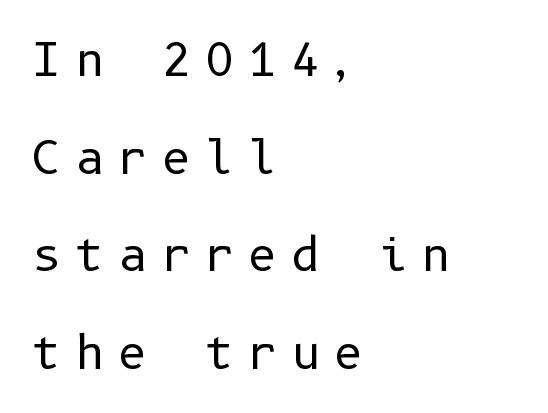
The image shows 45 px regular-weight sans-serif type, upright; set left-aligned, loose line spacing (2.17x), unusually wide letter spacing (+0.31 em), not underlined; low stroke contrast and a medium x-height.
